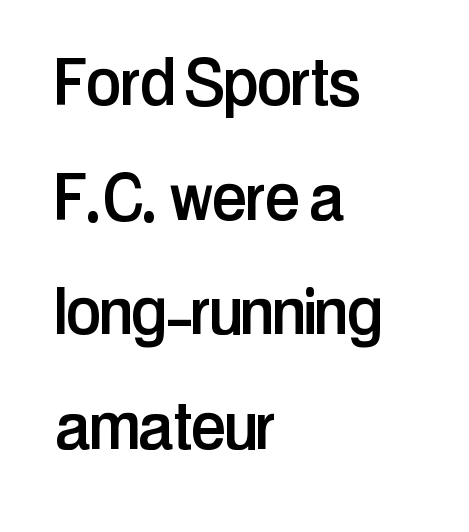
Q: Is the text italic (slanted)? A: No, it is upright.
Q: Is the typeface a serif or a sans-serif typeface? A: Sans-serif.
Q: Is the text underlined? A: No.
Q: How is the paragraph aligned? A: Left-aligned.
Q: Is the spacing between letters normal or unusually wide? A: Normal.
Q: Is the spacing between lines tight, normal or loose? A: Normal.
Q: Width (condensed, normal, or wide)? A: Condensed.
Q: Stroke contrast? A: Low.
Q: x-height? A: Medium.
Q: Monospaced? A: No.
